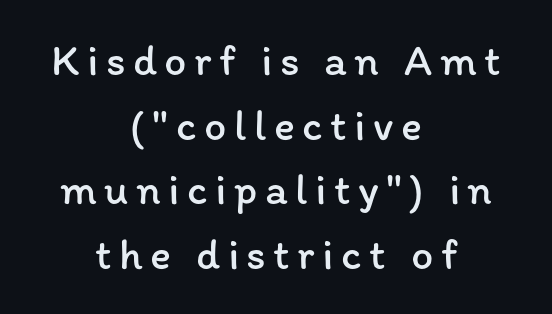
{"italic": "no", "bold": "no", "weight": "regular", "width": "normal", "stroke_contrast": "low", "x_height": "medium", "monospaced": "no", "underline": "no", "align": "center", "line_spacing": "normal", "line_spacing_ratio": 1.47, "glyph_px": 44}
